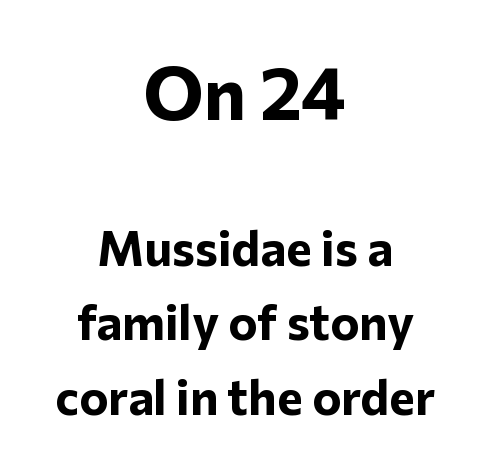
The image shows 74 px bold sans-serif type, upright; set centered, normal line spacing (1.52x), normal letter spacing, not underlined; the first (top) block is 1.51x larger; low stroke contrast and a medium x-height.
